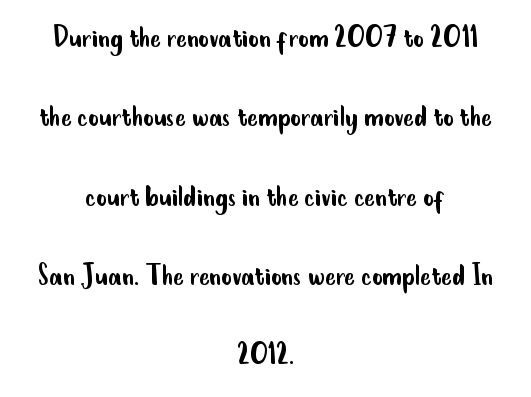
Plain, unruled lines of type. A light-to-regular cut is what we see here. Line starts and ends both wander, symmetrically. Looks like regular typesetting: each glyph gets only the width it needs.
